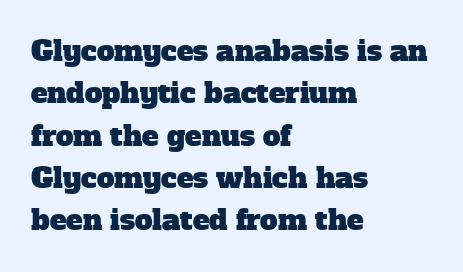
The image shows 28 px serif type; set left-aligned, normal line spacing (1.51x), normal letter spacing, not underlined; low stroke contrast and a medium x-height.
